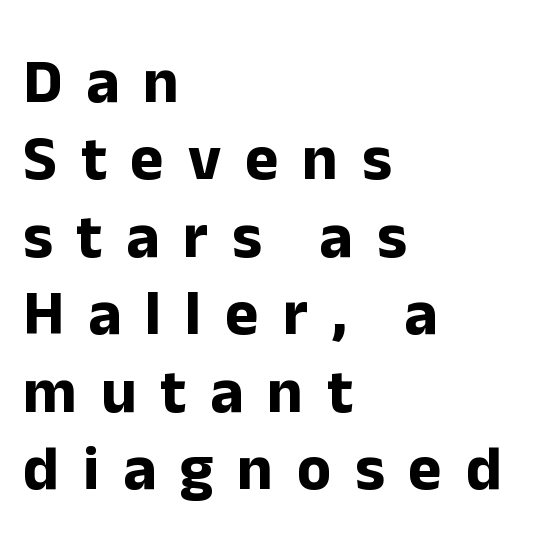
Q: Is the text bold? A: Yes.
Q: Is the text italic (slanted)? A: No, it is upright.
Q: Is the typeface a serif or a sans-serif typeface? A: Sans-serif.
Q: Is the text underlined? A: No.
Q: How is the paragraph aligned? A: Left-aligned.
Q: Is the spacing between letters normal or unusually wide? A: Unusually wide.
Q: Width (condensed, normal, or wide)? A: Normal.
Q: Stroke contrast? A: Low.
Q: x-height? A: Medium.
Q: Monospaced? A: No.
